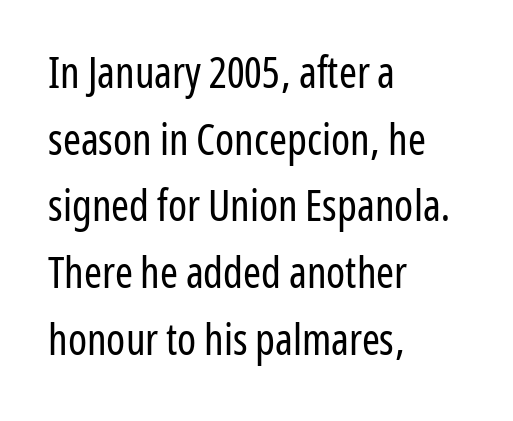
{"serif": "no", "italic": "no", "bold": "no", "weight": "regular", "width": "condensed", "stroke_contrast": "low", "x_height": "medium", "monospaced": "no", "underline": "no", "align": "left", "line_spacing": "normal", "line_spacing_ratio": 1.55, "letter_spacing": "normal", "letter_spacing_em": 0.0, "glyph_px": 43}
